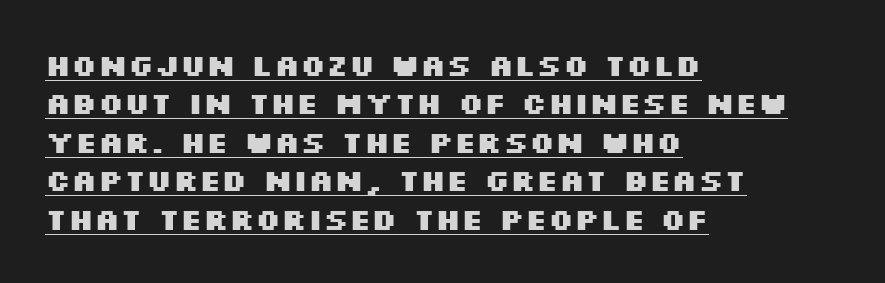
You could call the tracking neutral — neither tight nor loose. Typesetter's note: full bold, strokes at maximum text heaviness. Do the characters align in a grid? No, the font is proportional. Looks like someone drew a line under every word here.
